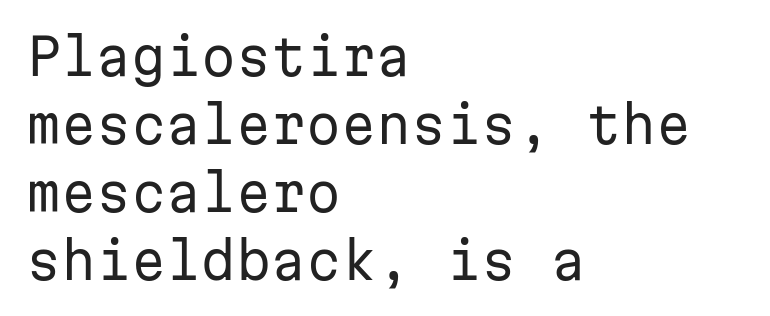
Q: Is the text bold? A: No.
Q: Is the text italic (slanted)? A: No, it is upright.
Q: Is the typeface a serif or a sans-serif typeface? A: Sans-serif.
Q: Is the text underlined? A: No.
Q: How is the paragraph aligned? A: Left-aligned.
Q: Is the spacing between letters normal or unusually wide? A: Normal.
Q: Is the spacing between lines tight, normal or loose? A: Normal.
Q: Width (condensed, normal, or wide)? A: Normal.
Q: Stroke contrast? A: Low.
Q: x-height? A: Medium.
Q: Monospaced? A: Yes.
